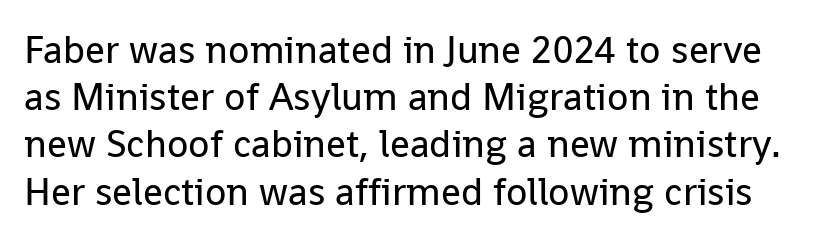
{"serif": "no", "italic": "no", "bold": "no", "weight": "regular", "width": "normal", "stroke_contrast": "low", "x_height": "medium", "monospaced": "no", "underline": "no", "line_spacing_ratio": 1.21, "letter_spacing": "normal", "letter_spacing_em": 0.0, "glyph_px": 39}
